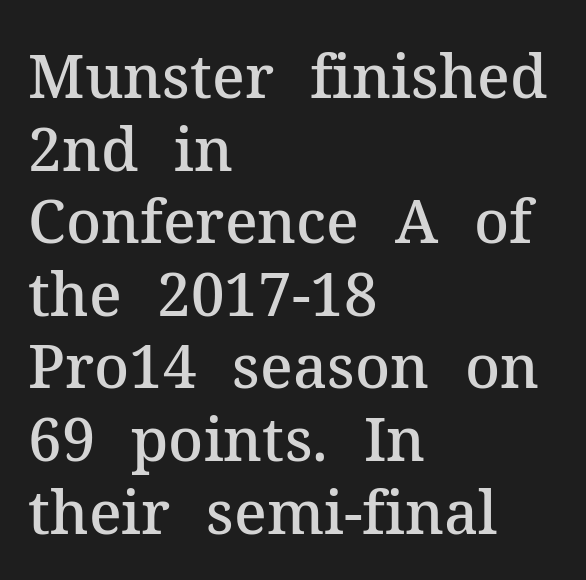
Q: Is the text bold? A: Semi-bold.
Q: Is the text italic (slanted)? A: No, it is upright.
Q: Is the typeface a serif or a sans-serif typeface? A: Serif.
Q: Is the text underlined? A: No.
Q: How is the paragraph aligned? A: Left-aligned.
Q: Is the spacing between letters normal or unusually wide? A: Normal.
Q: Width (condensed, normal, or wide)? A: Normal.
Q: Stroke contrast? A: Medium.
Q: x-height? A: Medium.
Q: Monospaced? A: No.
